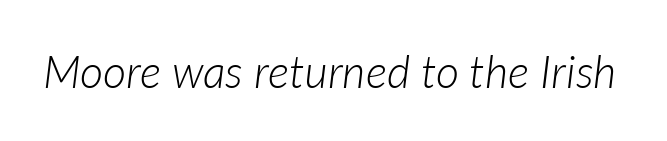
When letters slant like this, we call the style italic. Each letter keeps its own natural width here, so spacing adapts to shape. You could call the tracking neutral — neither tight nor loose. Weight: in the light-to-regular range. Beneath every word, the page is bare.
